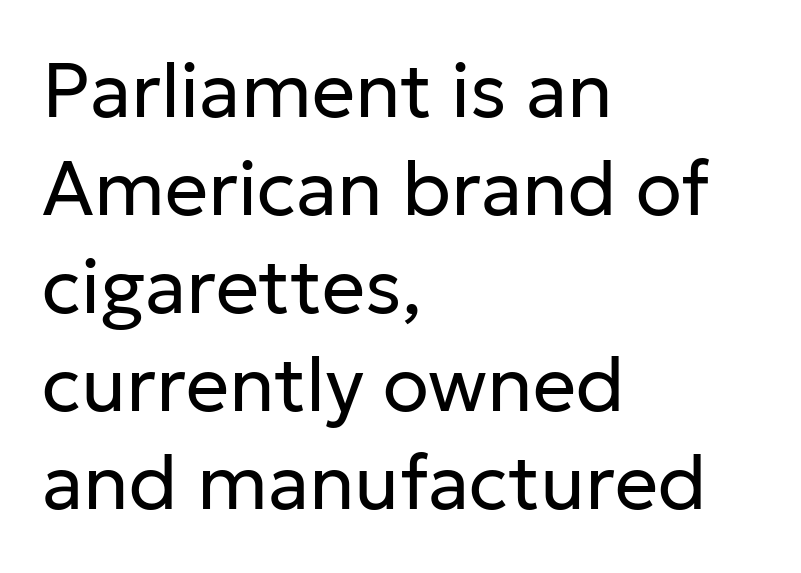
It's the straight-up-and-down kind of type. Is there much room between lines? A standard amount, neither cramped nor airy. Nothing heavy about these letters — not bold at all. Here the designer chose a conventional face with non-uniform glyph widths. Look at the tracking — it's just the regular setting, nothing added. Grotesque or geometric, the face here clearly has no serifs.
